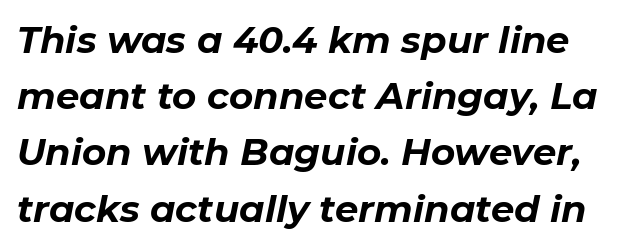
The image shows 37 px bold type, italic (leaning right); set normal line spacing (1.52x), normal letter spacing, not underlined; low stroke contrast and a medium x-height.
